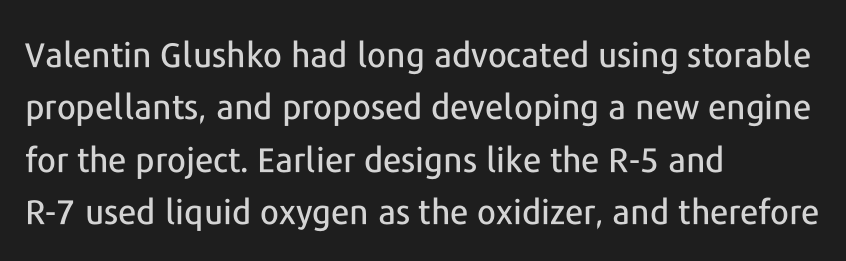
The image shows 34 px sans-serif type, upright; set left-aligned, normal line spacing (1.54x), normal letter spacing, not underlined; low stroke contrast and a medium x-height.
